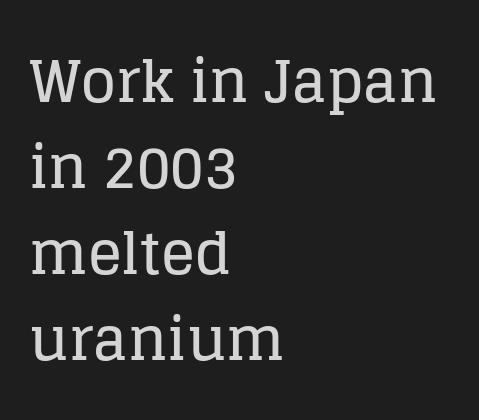
{"serif": "yes", "italic": "no", "width": "normal", "stroke_contrast": "low", "x_height": "large", "monospaced": "no", "underline": "no", "align": "left", "line_spacing": "normal", "line_spacing_ratio": 1.51, "letter_spacing": "normal", "letter_spacing_em": 0.0, "glyph_px": 57}
